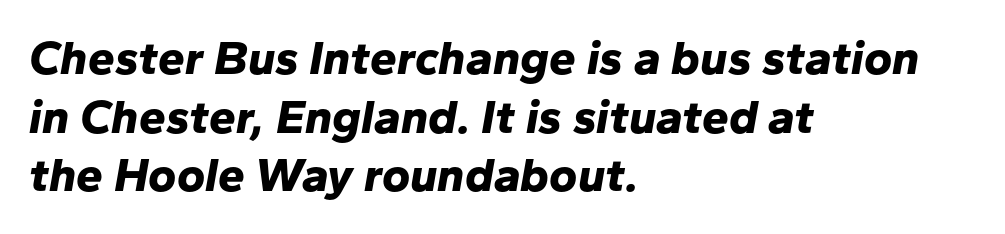
The image shows 48 px bold type, italic (leaning right); set left-aligned, line spacing 1.22x, normal letter spacing, not underlined; low stroke contrast and a medium x-height.
